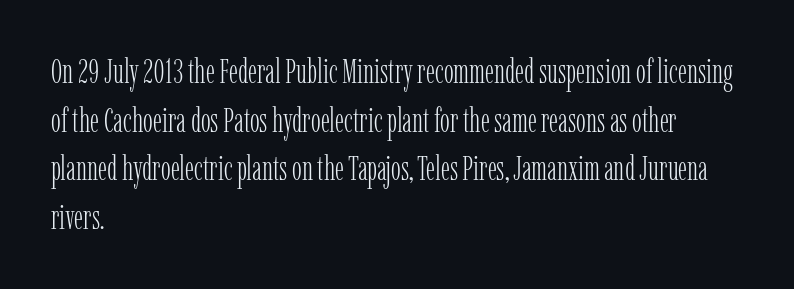
{"serif": "yes", "italic": "no", "bold": "no", "weight": "light", "width": "condensed", "stroke_contrast": "low", "x_height": "medium", "monospaced": "no", "underline": "no", "align": "left", "line_spacing": "normal", "line_spacing_ratio": 1.47, "letter_spacing": "normal", "letter_spacing_em": 0.0, "glyph_px": 33}
